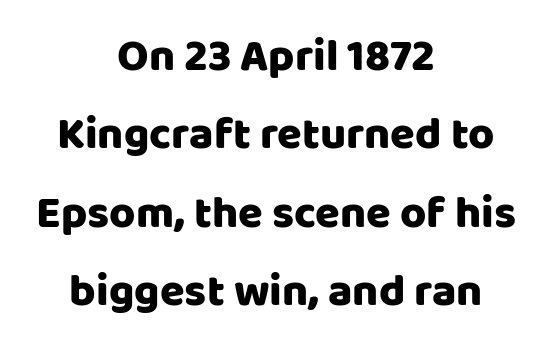
{"serif": "no", "italic": "no", "width": "normal", "stroke_contrast": "low", "x_height": "large", "monospaced": "no", "underline": "no", "align": "center", "line_spacing_ratio": 1.74, "letter_spacing": "normal", "letter_spacing_em": 0.0, "glyph_px": 45}
